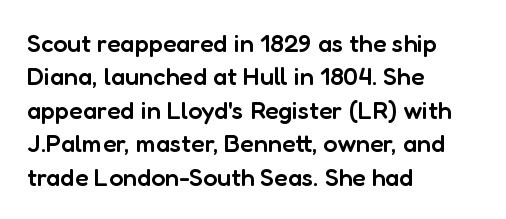
Q: Is the text bold? A: Semi-bold.
Q: Is the text italic (slanted)? A: No, it is upright.
Q: Is the text underlined? A: No.
Q: How is the paragraph aligned? A: Left-aligned.
Q: Is the spacing between letters normal or unusually wide? A: Normal.
Q: Is the spacing between lines tight, normal or loose? A: Normal.
